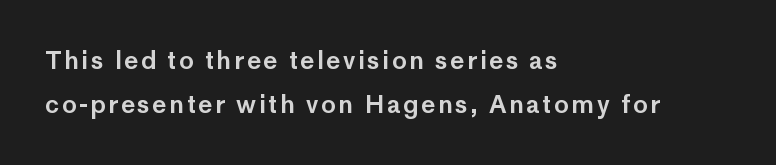
The image shows 24 px text type, upright; set left-aligned, line spacing 1.85x, not underlined.
